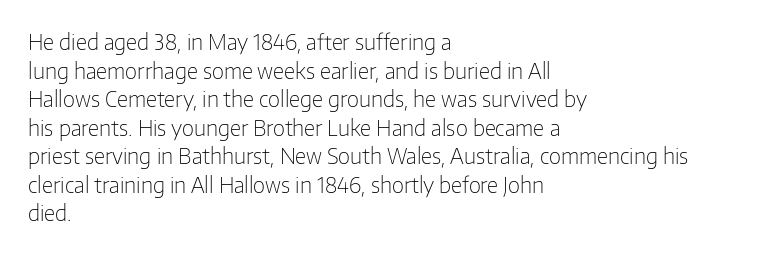
{"italic": "no", "bold": "no", "underline": "no", "align": "left", "line_spacing": "normal", "line_spacing_ratio": 1.36, "letter_spacing": "normal", "letter_spacing_em": 0.0, "glyph_px": 21}
